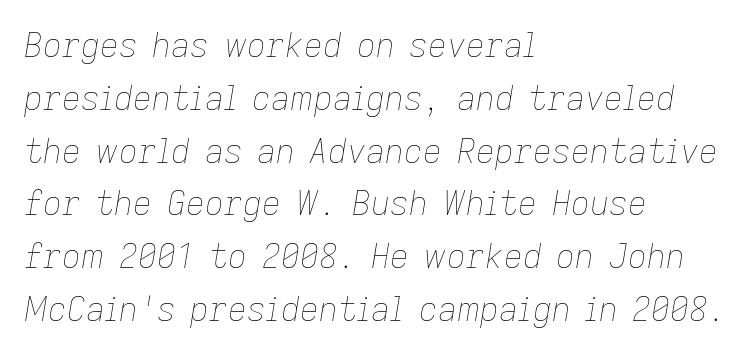
The image shows 33 px thin type, italic (leaning right); set left-aligned, normal line spacing (1.6x), normal letter spacing, not underlined; low stroke contrast and a medium x-height.
